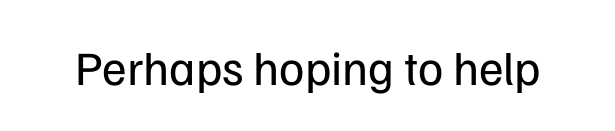
{"serif": "no", "italic": "no", "bold": "no", "weight": "regular", "width": "normal", "stroke_contrast": "low", "x_height": "medium", "monospaced": "no", "underline": "no", "letter_spacing": "normal", "letter_spacing_em": 0.0, "glyph_px": 48}
